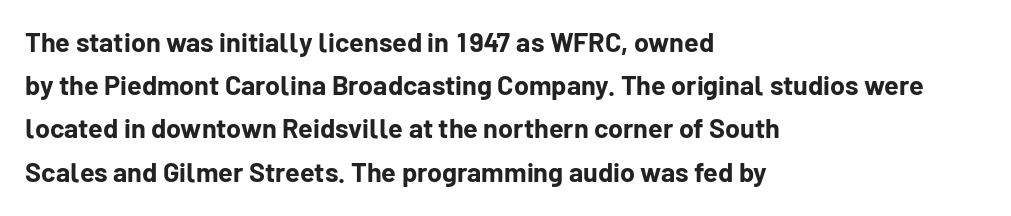
{"italic": "no", "bold": "yes", "underline": "no", "align": "left", "line_spacing": "normal", "line_spacing_ratio": 1.6, "letter_spacing": "normal", "letter_spacing_em": 0.0, "glyph_px": 27}
